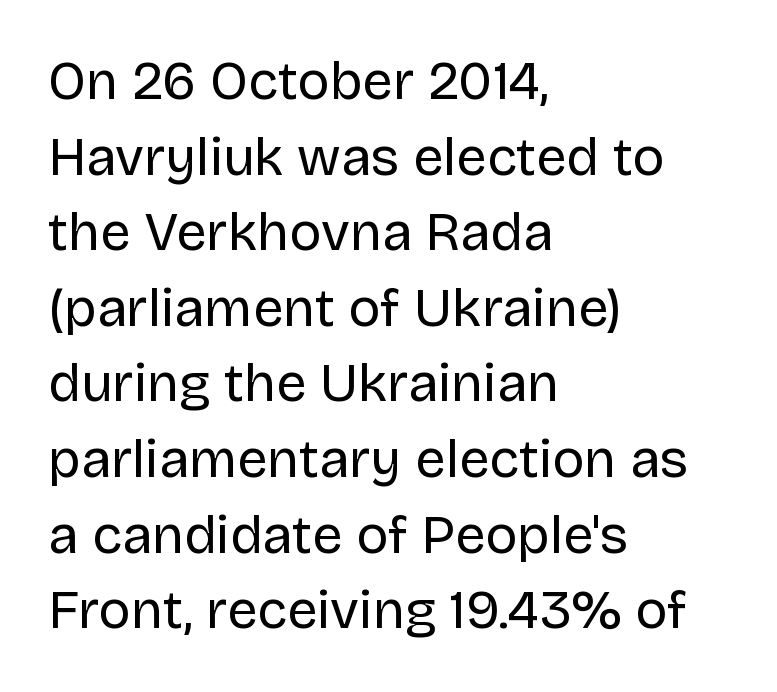
Q: Is the text bold? A: No.
Q: Is the text italic (slanted)? A: No, it is upright.
Q: Is the typeface a serif or a sans-serif typeface? A: Sans-serif.
Q: Is the text underlined? A: No.
Q: How is the paragraph aligned? A: Left-aligned.
Q: Is the spacing between letters normal or unusually wide? A: Normal.
Q: Is the spacing between lines tight, normal or loose? A: Normal.
Q: Width (condensed, normal, or wide)? A: Normal.
Q: Stroke contrast? A: Low.
Q: x-height? A: Large.
Q: Monospaced? A: No.
